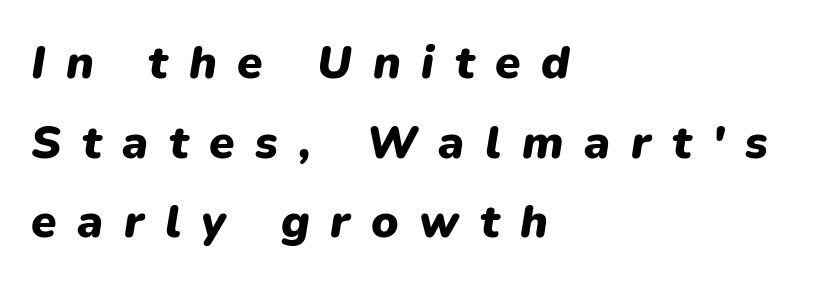
{"italic": "yes", "lean": "right", "slant_degrees": 9, "bold": "yes", "weight": "heavy", "width": "normal", "stroke_contrast": "low", "x_height": "medium", "monospaced": "no", "underline": "no", "align": "left", "line_spacing_ratio": 1.73, "letter_spacing": "wide", "letter_spacing_em": 0.45, "glyph_px": 46}
